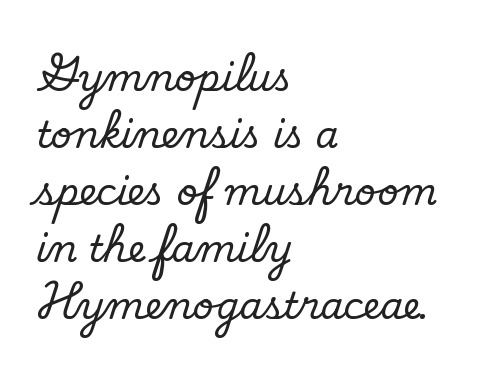
{"serif": "no", "bold": "no", "weight": "regular", "width": "normal", "stroke_contrast": "low", "x_height": "small", "monospaced": "no", "underline": "no", "align": "left", "line_spacing": "normal", "line_spacing_ratio": 1.54, "letter_spacing": "normal", "letter_spacing_em": 0.0, "glyph_px": 37}
